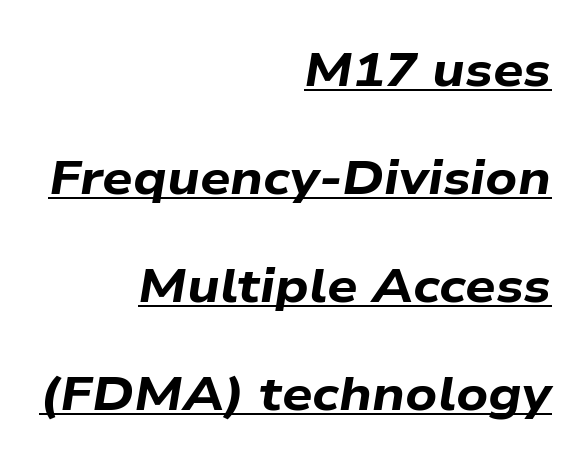
Q: Is the text bold? A: Yes.
Q: Is the text italic (slanted)? A: Yes, it leans right by about 9 degrees.
Q: Is the text underlined? A: Yes.
Q: How is the paragraph aligned? A: Right-aligned.
Q: Is the spacing between letters normal or unusually wide? A: Normal.
Q: Is the spacing between lines tight, normal or loose? A: Loose.
Q: Width (condensed, normal, or wide)? A: Wide.
Q: Stroke contrast? A: Low.
Q: x-height? A: Medium.
Q: Monospaced? A: No.
